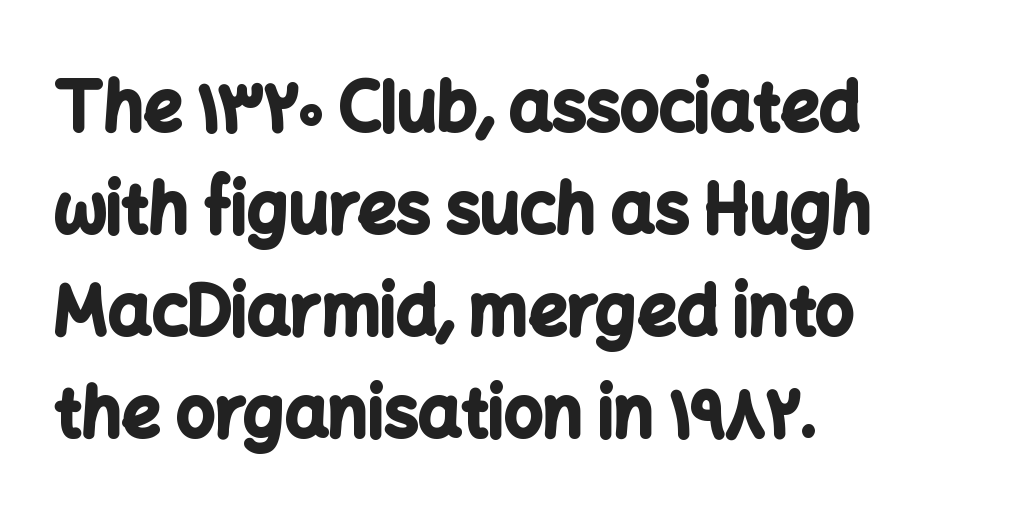
{"serif": "no", "italic": "no", "bold": "yes", "weight": "bold", "width": "normal", "stroke_contrast": "low", "x_height": "medium", "monospaced": "no", "underline": "no", "align": "left", "line_spacing": "normal", "line_spacing_ratio": 1.5, "letter_spacing": "normal", "letter_spacing_em": 0.0, "glyph_px": 68}
